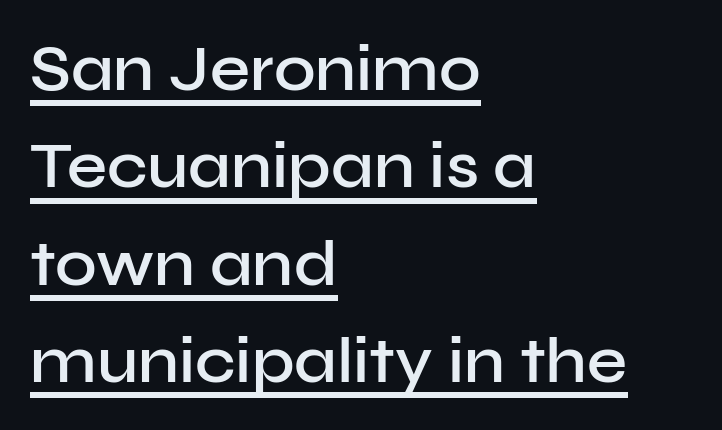
{"serif": "no", "italic": "no", "bold": "semi", "weight": "semibold", "width": "normal", "stroke_contrast": "low", "x_height": "medium", "monospaced": "no", "underline": "yes", "align": "left", "line_spacing": "normal", "line_spacing_ratio": 1.52, "letter_spacing": "normal", "letter_spacing_em": 0.0, "glyph_px": 64}
